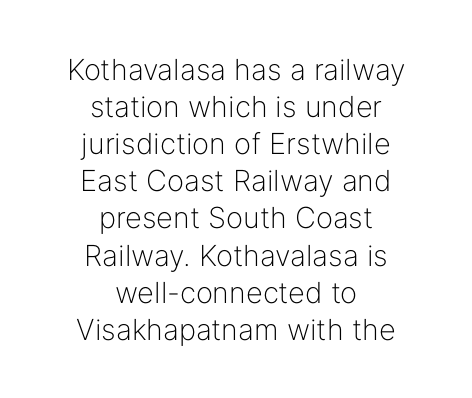
The image shows 29 px light sans-serif type, upright; set centered, normal line spacing (1.28x), normal letter spacing, not underlined; low stroke contrast and a medium x-height.
